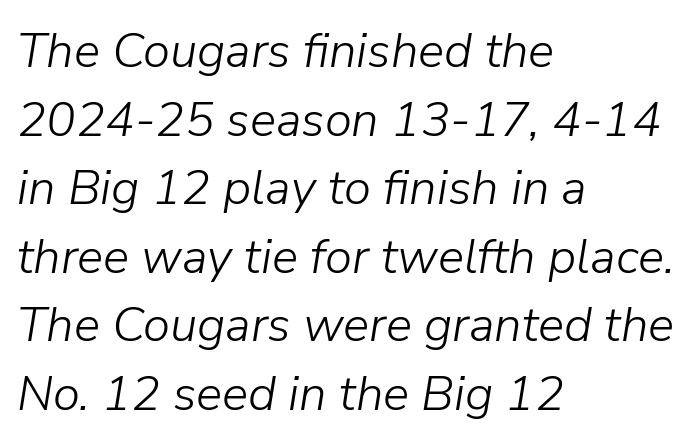
Q: Is the text bold? A: No.
Q: Is the text italic (slanted)? A: Yes, it leans right by about 9 degrees.
Q: Is the text underlined? A: No.
Q: How is the paragraph aligned? A: Left-aligned.
Q: Is the spacing between letters normal or unusually wide? A: Normal.
Q: Is the spacing between lines tight, normal or loose? A: Normal.
Q: Width (condensed, normal, or wide)? A: Normal.
Q: Stroke contrast? A: Low.
Q: x-height? A: Medium.
Q: Monospaced? A: No.
